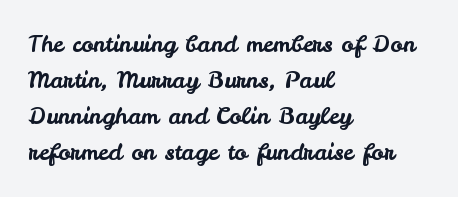
{"underline": "no", "align": "left", "line_spacing": "normal", "line_spacing_ratio": 1.57, "letter_spacing": "normal", "letter_spacing_em": 0.0, "glyph_px": 23}
